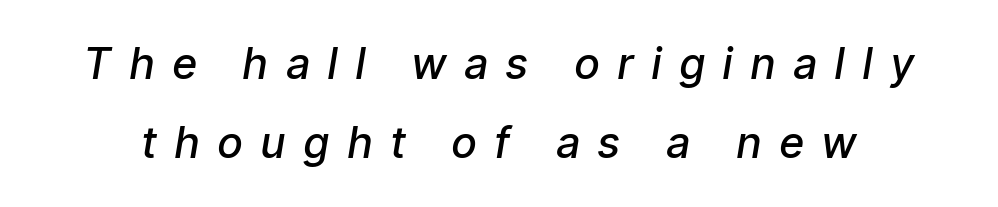
The image shows 43 px semibold, condensed type, italic (leaning right); set line spacing 1.84x, unusually wide letter spacing (+0.44 em), not underlined; low stroke contrast and a medium x-height.
